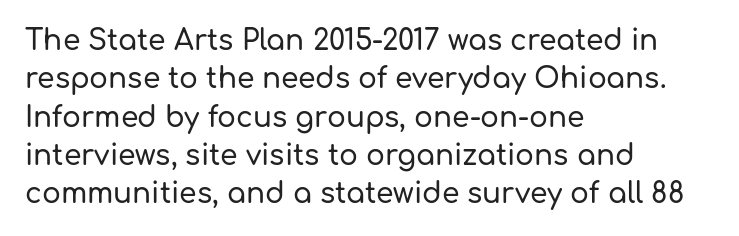
Each letter keeps its own natural width here, so spacing adapts to shape. Just letters on the line, the space beneath them empty. Reading down the column, the eye jumps a familiar distance to each next line. What stands out about the letter spacing? Nothing — it is the standard amount.
